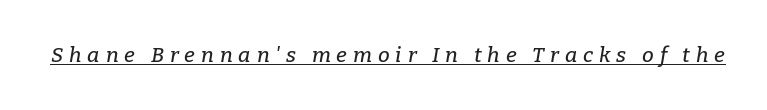
The letters are spread apart with noticeably loose tracking. The string is rendered with underlining switched on. Italic? Definitely — the glyphs are oblique.
